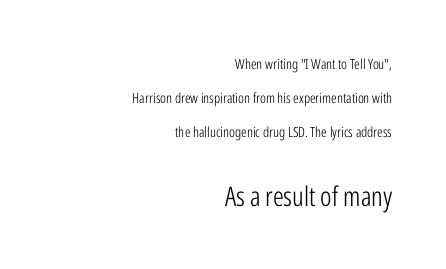
The image shows 27 px text type, upright; set right-aligned, loose line spacing (2.42x), normal letter spacing, not underlined; the second (bottom) block is 1.93x larger.
